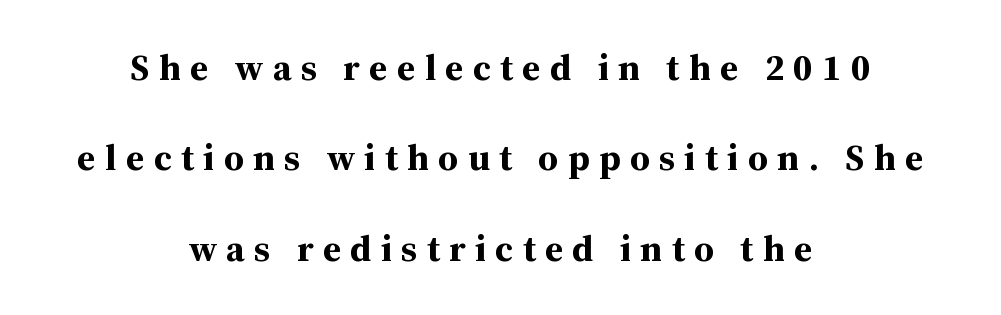
{"serif": "yes", "italic": "no", "bold": "yes", "weight": "bold", "width": "normal", "stroke_contrast": "medium", "x_height": "medium", "monospaced": "no", "underline": "no", "align": "center", "line_spacing": "loose", "line_spacing_ratio": 2.44, "letter_spacing": "wide", "letter_spacing_em": 0.25, "glyph_px": 37}
